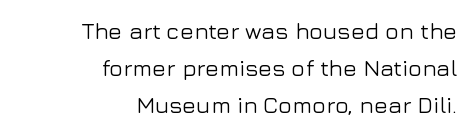
There is no visible air inserted between adjacent glyphs. Words float on clear page, feet unadorned. Style check: upright. The designer left line spacing at the default. These lines are set flush right with a ragged left edge.
